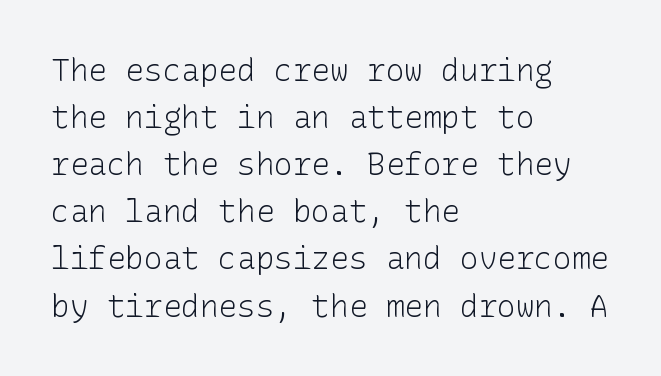
{"serif": "no", "italic": "no", "bold": "no", "weight": "light", "width": "normal", "stroke_contrast": "low", "x_height": "medium", "underline": "no", "align": "left", "line_spacing": "normal", "line_spacing_ratio": 1.52, "letter_spacing": "normal", "letter_spacing_em": 0.0, "glyph_px": 31}
